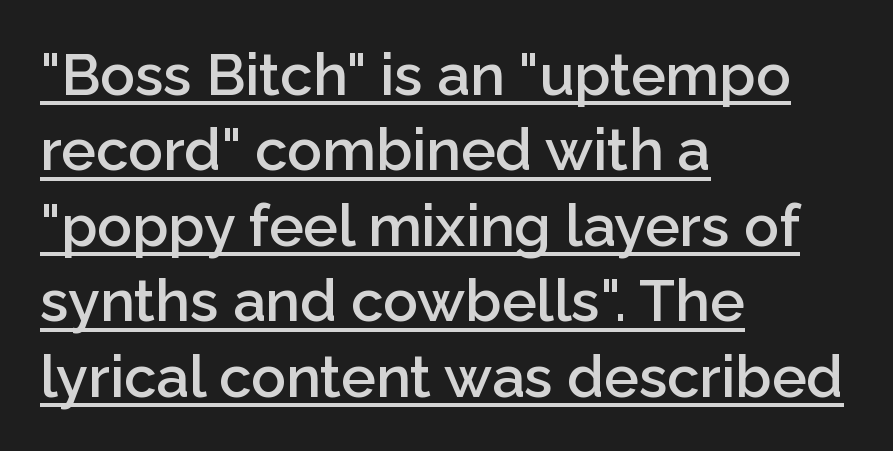
The image shows 58 px semibold sans-serif type, upright; set left-aligned, normal line spacing (1.3x), normal letter spacing, underlined; low stroke contrast and a medium x-height.
